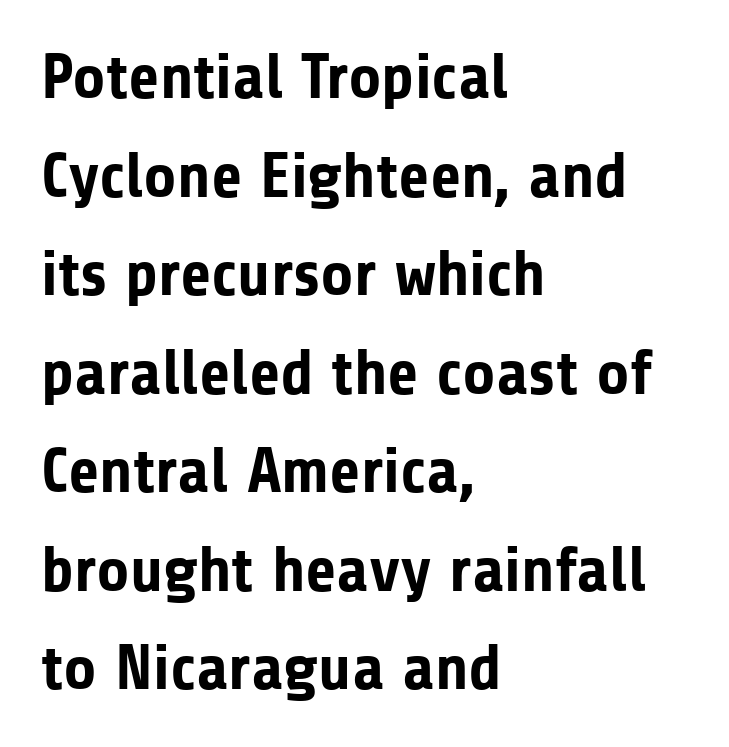
Q: Is the text bold? A: Yes.
Q: Is the text italic (slanted)? A: No, it is upright.
Q: Is the typeface a serif or a sans-serif typeface? A: Sans-serif.
Q: Is the text underlined? A: No.
Q: How is the paragraph aligned? A: Left-aligned.
Q: Is the spacing between letters normal or unusually wide? A: Normal.
Q: Is the spacing between lines tight, normal or loose? A: Normal.
Q: Width (condensed, normal, or wide)? A: Normal.
Q: Stroke contrast? A: Low.
Q: x-height? A: Medium.
Q: Monospaced? A: No.
